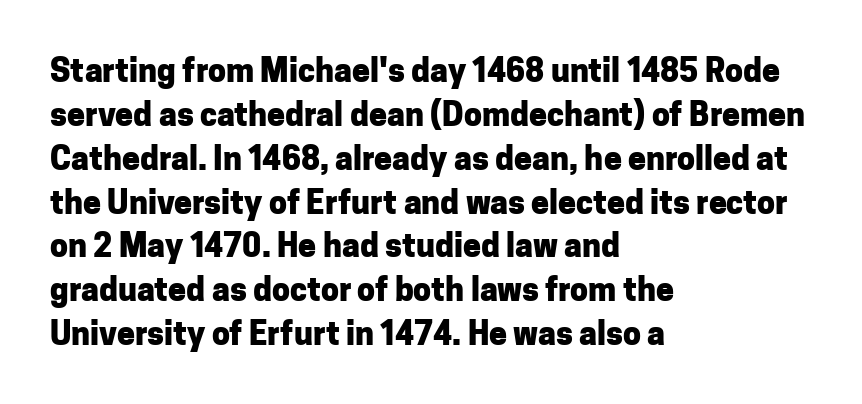
{"serif": "no", "italic": "no", "bold": "yes", "weight": "heavy", "width": "normal", "stroke_contrast": "low", "x_height": "medium", "monospaced": "no", "underline": "no", "align": "left", "line_spacing": "normal", "line_spacing_ratio": 1.37, "letter_spacing": "normal", "letter_spacing_em": 0.0, "glyph_px": 32}
